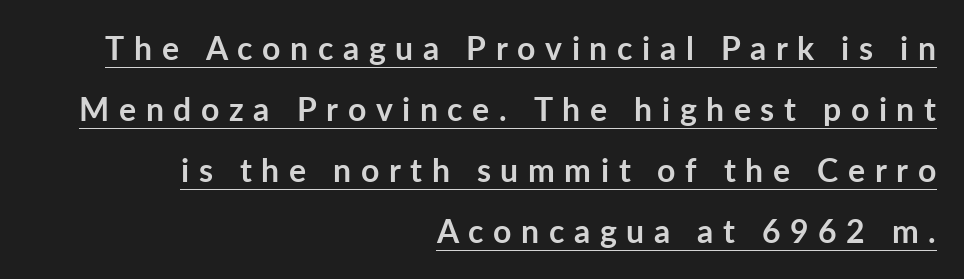
{"serif": "no", "italic": "no", "bold": "yes", "weight": "semibold", "width": "normal", "stroke_contrast": "low", "x_height": "medium", "monospaced": "no", "underline": "yes", "align": "right", "line_spacing": "loose", "line_spacing_ratio": 1.91, "letter_spacing": "wide", "letter_spacing_em": 0.3, "glyph_px": 32}
